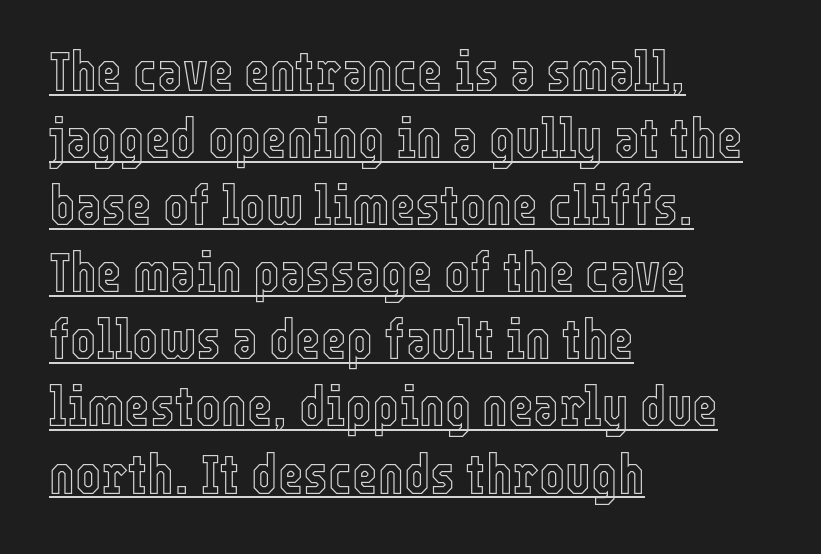
The image shows 55 px condensed type, upright; set left-aligned, line spacing 1.22x, normal letter spacing, underlined; a medium x-height.
